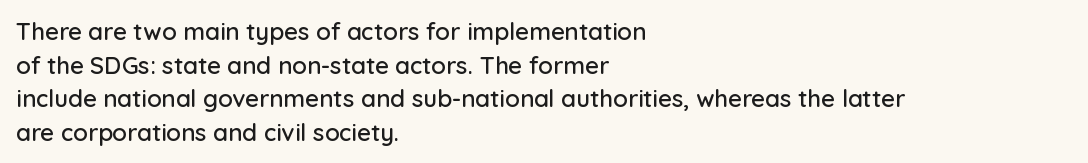
Q: Is the text italic (slanted)? A: No, it is upright.
Q: Is the text underlined? A: No.
Q: How is the paragraph aligned? A: Left-aligned.
Q: Is the spacing between letters normal or unusually wide? A: Normal.
Q: Is the spacing between lines tight, normal or loose? A: Normal.
